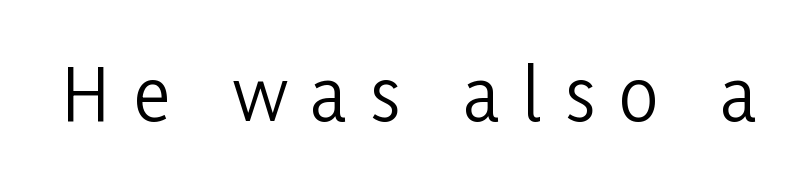
The image shows 70 px regular-weight, condensed sans-serif type, upright; set unusually wide letter spacing (+0.34 em), not underlined; low stroke contrast and a medium x-height.
